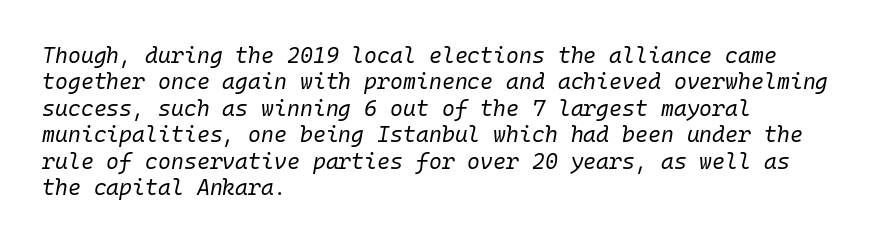
Q: Is the text bold? A: No.
Q: Is the text italic (slanted)? A: Yes, it leans right by about 10 degrees.
Q: Is the text underlined? A: No.
Q: How is the paragraph aligned? A: Left-aligned.
Q: Is the spacing between letters normal or unusually wide? A: Normal.
